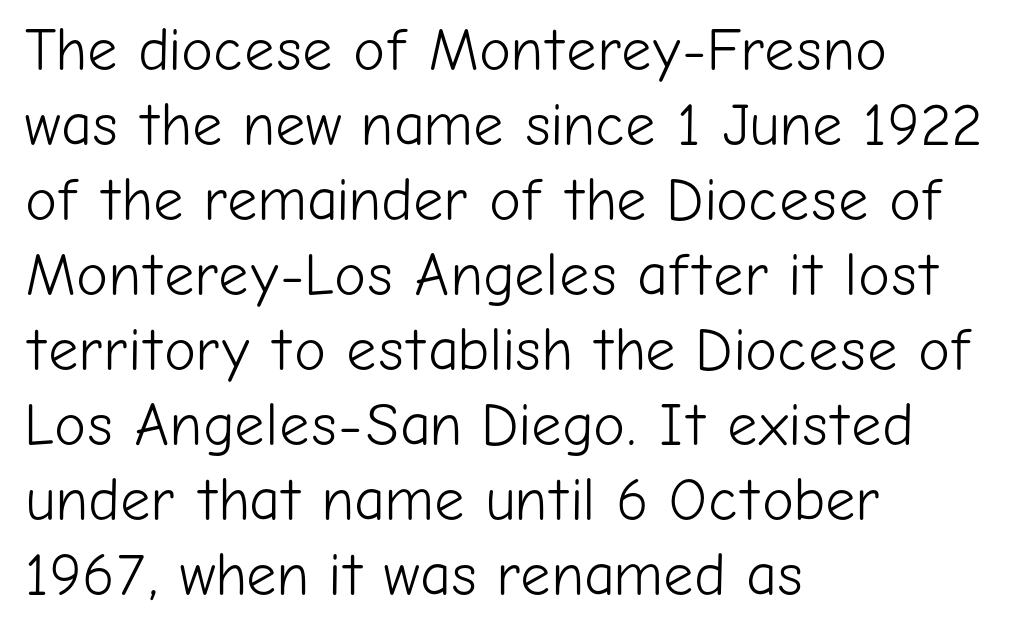
The image shows 60 px light sans-serif type, upright; set left-aligned, normal line spacing (1.25x), normal letter spacing, not underlined; low stroke contrast and a medium x-height.
